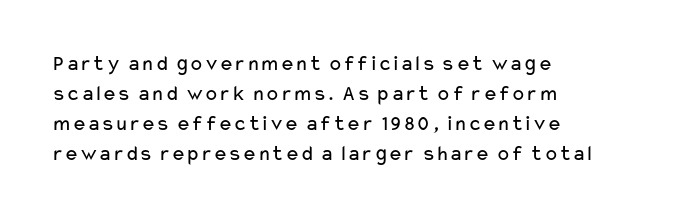
The letterforms sit shoulder to shoulder at normal distance. The space directly below the letters is spotless. Counters stay open thanks to moderate or lighter strokes. The vertical gap from one line to the next is medium. Ascenders rise straight up at ninety degrees. The ragged edge is on the right, which tells us the setting is flush left.
